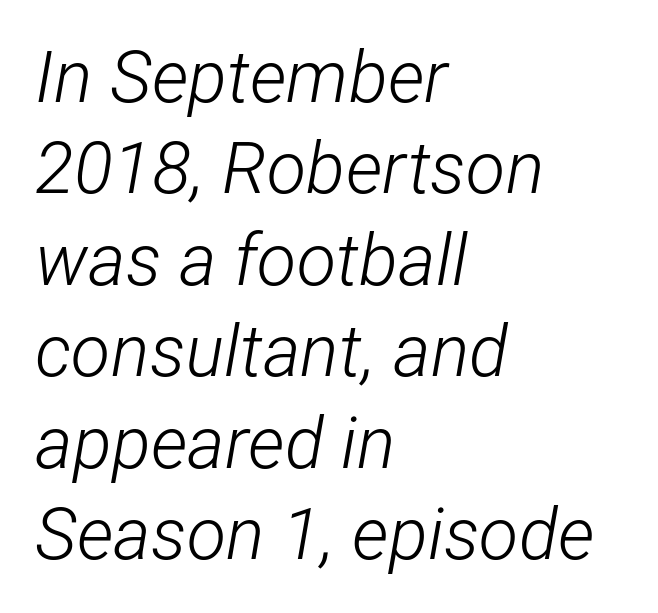
{"italic": "yes", "lean": "right", "slant_degrees": 12, "bold": "no", "weight": "light", "width": "condensed", "stroke_contrast": "low", "x_height": "medium", "monospaced": "no", "underline": "no", "align": "left", "line_spacing": "normal", "line_spacing_ratio": 1.27, "letter_spacing": "normal", "letter_spacing_em": 0.0, "glyph_px": 72}
